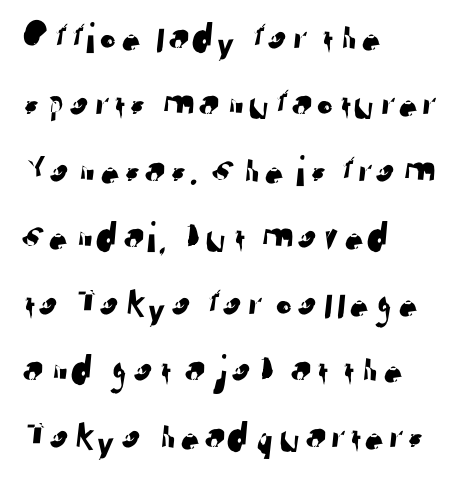
Nothing sits at the stroke ends, so this counts as sans-serif. Inter-character spacing is left at the font's built-in metrics. The strip under each line holds only bare page. Here the designer chose a conventional face with non-uniform glyph widths. Reading down the column, the eye jumps a familiar distance to each next line.
